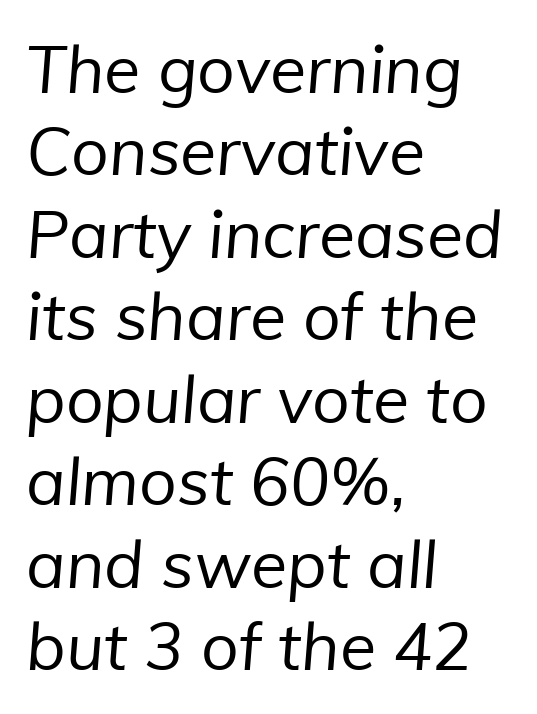
The image shows 66 px regular-weight sans-serif type; set left-aligned, normal line spacing (1.25x), normal letter spacing, not underlined; low stroke contrast and a medium x-height.
